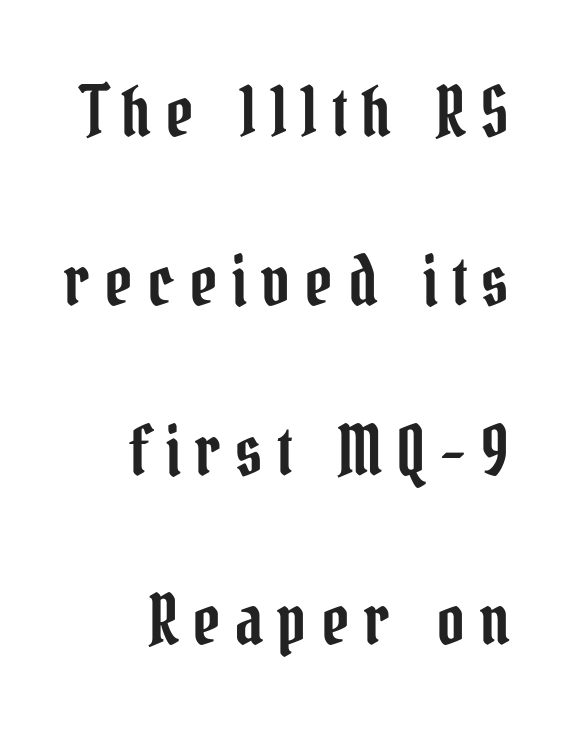
Q: Is the text italic (slanted)? A: No, it is upright.
Q: Is the typeface a serif or a sans-serif typeface? A: Serif.
Q: Is the text underlined? A: No.
Q: How is the paragraph aligned? A: Right-aligned.
Q: Is the spacing between letters normal or unusually wide? A: Unusually wide.
Q: Is the spacing between lines tight, normal or loose? A: Loose.
Q: Width (condensed, normal, or wide)? A: Condensed.
Q: Stroke contrast? A: Low.
Q: x-height? A: Medium.
Q: Monospaced? A: No.
